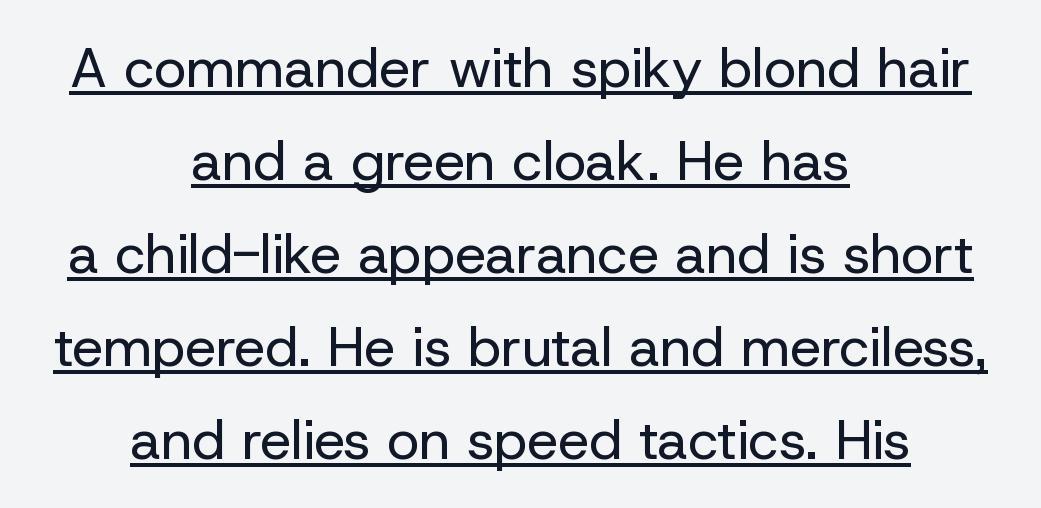
{"serif": "no", "italic": "no", "bold": "no", "weight": "regular", "width": "normal", "stroke_contrast": "low", "x_height": "medium", "monospaced": "no", "underline": "yes", "align": "center", "line_spacing": "normal", "line_spacing_ratio": 1.69, "letter_spacing": "normal", "letter_spacing_em": 0.0, "glyph_px": 55}
